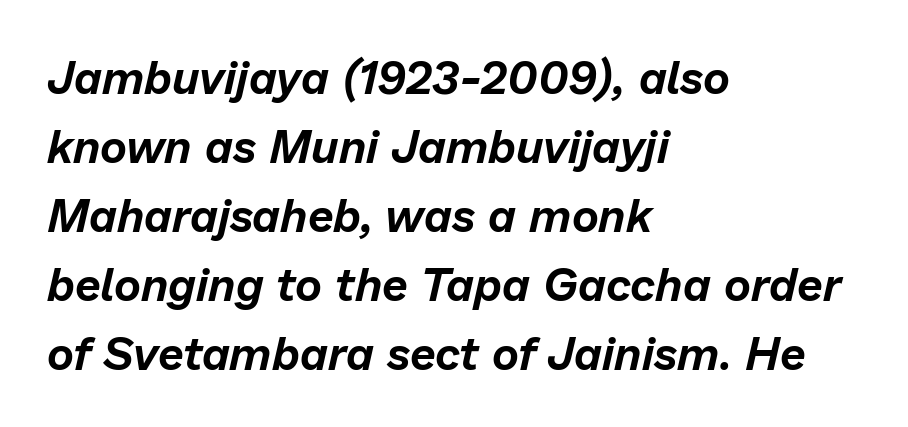
Q: Is the text italic (slanted)? A: Yes, it leans right by about 13 degrees.
Q: Is the text underlined? A: No.
Q: How is the paragraph aligned? A: Left-aligned.
Q: Is the spacing between letters normal or unusually wide? A: Normal.
Q: Is the spacing between lines tight, normal or loose? A: Normal.
Q: Width (condensed, normal, or wide)? A: Normal.
Q: Stroke contrast? A: Low.
Q: x-height? A: Medium.
Q: Monospaced? A: No.
